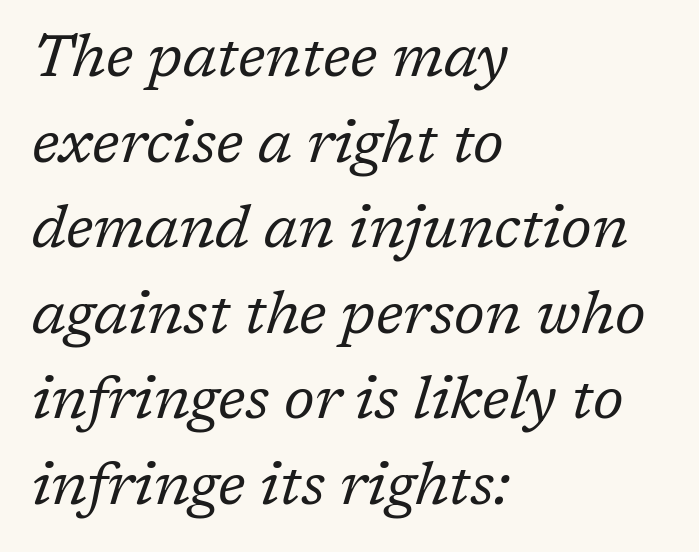
Q: Is the text bold? A: No.
Q: Is the text italic (slanted)? A: Yes, it leans right by about 17 degrees.
Q: Is the typeface a serif or a sans-serif typeface? A: Serif.
Q: Is the text underlined? A: No.
Q: How is the paragraph aligned? A: Left-aligned.
Q: Is the spacing between letters normal or unusually wide? A: Normal.
Q: Is the spacing between lines tight, normal or loose? A: Normal.
Q: Width (condensed, normal, or wide)? A: Normal.
Q: Stroke contrast? A: Low.
Q: x-height? A: Medium.
Q: Monospaced? A: No.
